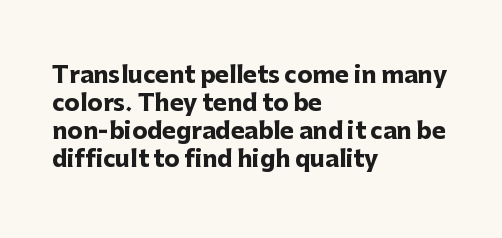
The image shows 23 px bold type, upright; set left-aligned, line spacing 1.22x, normal letter spacing, not underlined.
